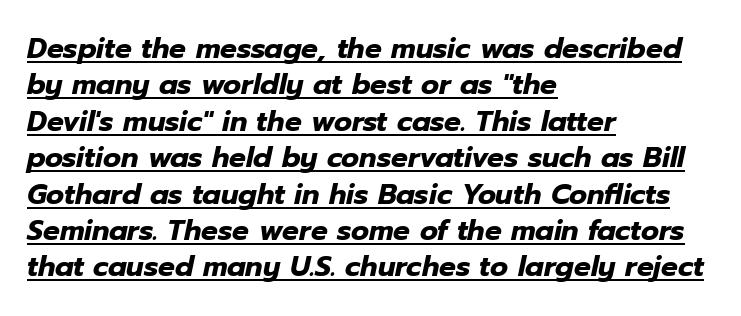
Q: Is the text bold? A: Yes.
Q: Is the text italic (slanted)? A: Yes, it leans right by about 12 degrees.
Q: Is the text underlined? A: Yes.
Q: How is the paragraph aligned? A: Left-aligned.
Q: Is the spacing between letters normal or unusually wide? A: Normal.
Q: Is the spacing between lines tight, normal or loose? A: Normal.
Q: Width (condensed, normal, or wide)? A: Normal.
Q: Stroke contrast? A: Low.
Q: x-height? A: Medium.
Q: Monospaced? A: No.
